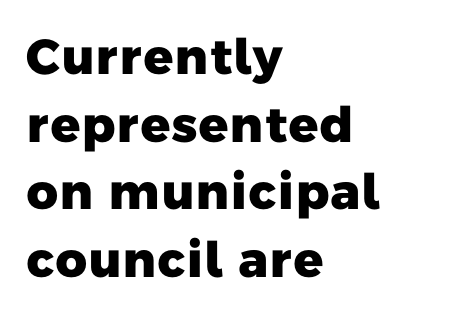
The rows are spaced the way most documents space them. The rag falls on the right side of this text block. The line texture is even and compact thanks to regular tracking. Look at the stroke-to-counter ratio: heavy, a bold. Clear beneath every line of the passage. Does the type have serifs? No, each stem ends abruptly.
